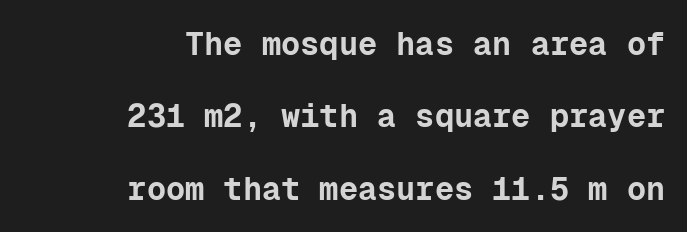
Q: Is the text bold? A: Yes.
Q: Is the text italic (slanted)? A: No, it is upright.
Q: Is the typeface a serif or a sans-serif typeface? A: Sans-serif.
Q: Is the text underlined? A: No.
Q: How is the paragraph aligned? A: Right-aligned.
Q: Is the spacing between letters normal or unusually wide? A: Normal.
Q: Is the spacing between lines tight, normal or loose? A: Loose.
Q: Width (condensed, normal, or wide)? A: Normal.
Q: Stroke contrast? A: Low.
Q: x-height? A: Medium.
Q: Monospaced? A: Yes.
